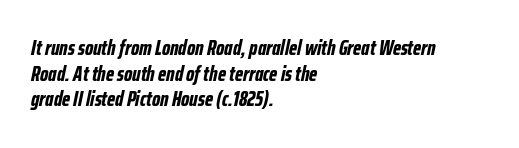
The image shows 21 px bold type, italic (leaning right); set left-aligned, line spacing 1.22x, normal letter spacing, not underlined.
